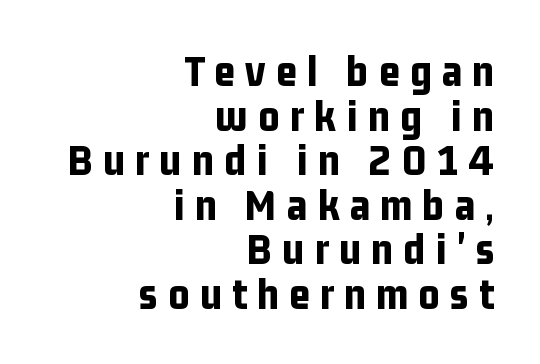
Q: Is the text bold? A: Yes.
Q: Is the text italic (slanted)? A: No, it is upright.
Q: Is the typeface a serif or a sans-serif typeface? A: Sans-serif.
Q: Is the text underlined? A: No.
Q: How is the paragraph aligned? A: Right-aligned.
Q: Is the spacing between letters normal or unusually wide? A: Unusually wide.
Q: Is the spacing between lines tight, normal or loose? A: Tight.
Q: Width (condensed, normal, or wide)? A: Condensed.
Q: Stroke contrast? A: Low.
Q: x-height? A: Medium.
Q: Monospaced? A: No.
